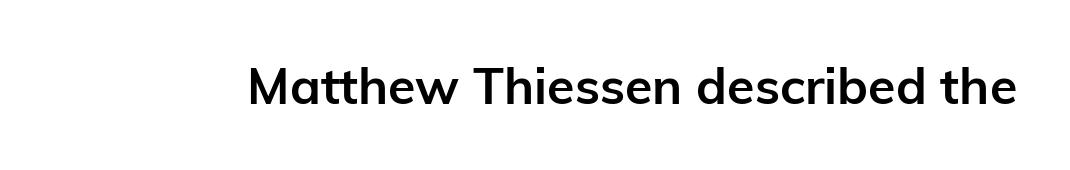
Q: Is the text bold? A: Yes.
Q: Is the text italic (slanted)? A: No, it is upright.
Q: Is the typeface a serif or a sans-serif typeface? A: Sans-serif.
Q: Is the text underlined? A: No.
Q: Is the spacing between letters normal or unusually wide? A: Normal.
Q: Width (condensed, normal, or wide)? A: Normal.
Q: Stroke contrast? A: Low.
Q: x-height? A: Medium.
Q: Monospaced? A: No.
